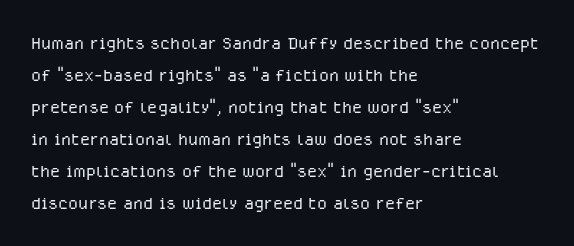
Caption: standard tracking, unaltered. Does the leading feel generous? No, just average. The lines are quadded left. Check the space under the baseline: it is left empty.
